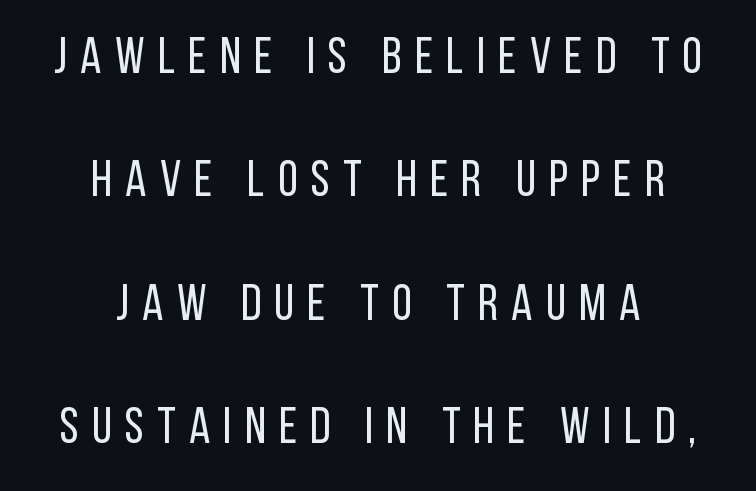
Q: Is the text bold? A: No.
Q: Is the text italic (slanted)? A: No, it is upright.
Q: Is the typeface a serif or a sans-serif typeface? A: Sans-serif.
Q: Is the text underlined? A: No.
Q: How is the paragraph aligned? A: Centered.
Q: Is the spacing between letters normal or unusually wide? A: Unusually wide.
Q: Is the spacing between lines tight, normal or loose? A: Loose.
Q: Width (condensed, normal, or wide)? A: Condensed.
Q: Stroke contrast? A: Low.
Q: x-height? A: Large.
Q: Monospaced? A: No.
